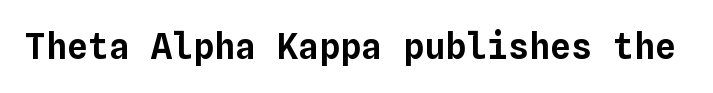
{"italic": "no", "width": "normal", "stroke_contrast": "low", "x_height": "medium", "monospaced": "yes", "underline": "no", "letter_spacing": "normal", "letter_spacing_em": 0.0, "glyph_px": 35}
